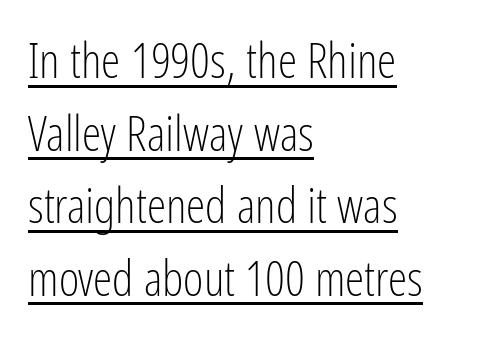
{"serif": "no", "italic": "no", "bold": "no", "weight": "light", "width": "condensed", "stroke_contrast": "low", "x_height": "medium", "monospaced": "no", "underline": "yes", "align": "left", "line_spacing": "normal", "line_spacing_ratio": 1.48, "letter_spacing": "normal", "letter_spacing_em": 0.0, "glyph_px": 49}
